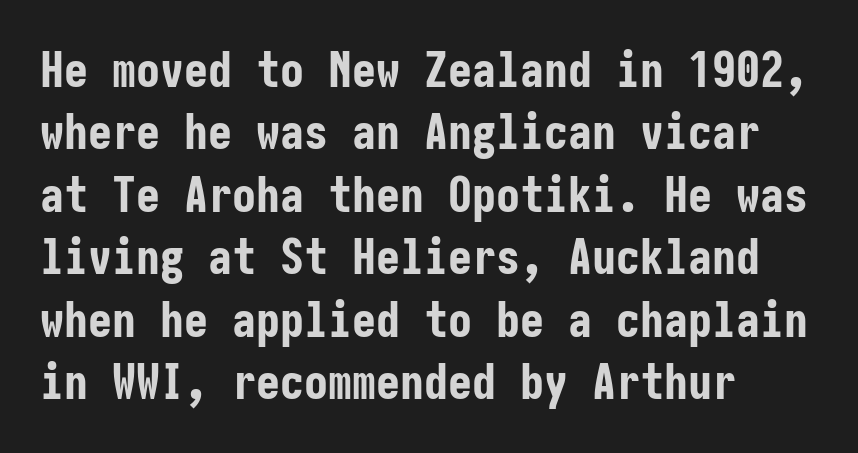
The image shows 48 px bold, condensed sans-serif type, upright; set left-aligned, normal line spacing (1.3x), normal letter spacing, not underlined; low stroke contrast and a medium x-height.
